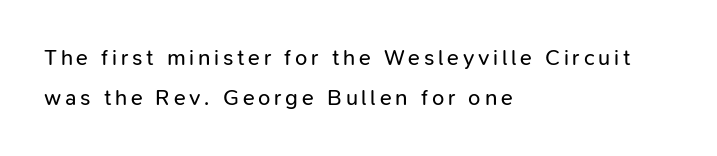
Q: Is the text bold? A: No.
Q: Is the text italic (slanted)? A: No, it is upright.
Q: Is the text underlined? A: No.
Q: How is the paragraph aligned? A: Left-aligned.
